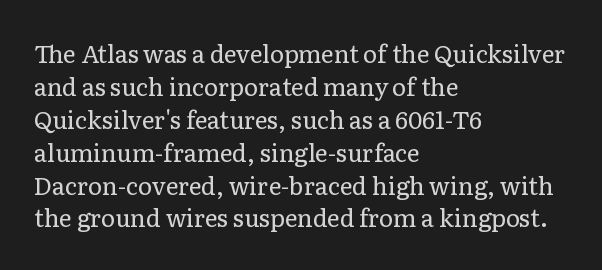
The image shows 24 px text type, upright; set left-aligned, normal line spacing (1.37x), normal letter spacing, not underlined.
